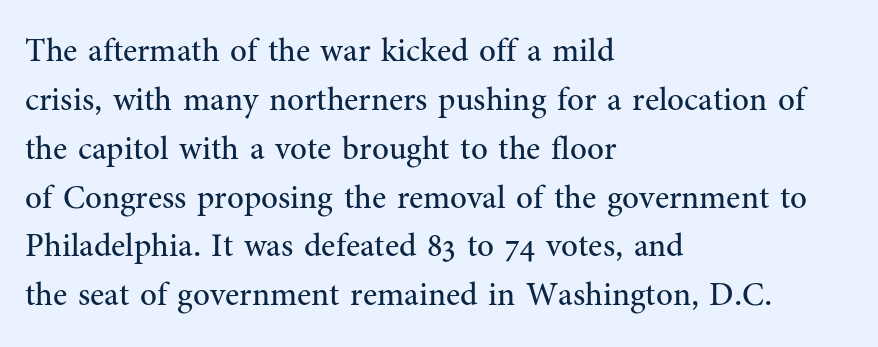
{"serif": "yes", "italic": "no", "bold": "no", "weight": "regular", "width": "normal", "stroke_contrast": "medium", "x_height": "medium", "monospaced": "no", "underline": "no", "align": "left", "line_spacing": "normal", "line_spacing_ratio": 1.48, "letter_spacing": "normal", "letter_spacing_em": 0.0, "glyph_px": 33}
